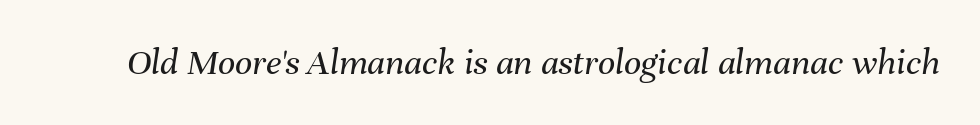
{"italic": "yes", "lean": "right", "slant_degrees": 8, "bold": "no", "weight": "regular", "width": "normal", "stroke_contrast": "medium", "x_height": "medium", "monospaced": "no", "underline": "no", "letter_spacing": "normal", "letter_spacing_em": 0.0, "glyph_px": 38}
